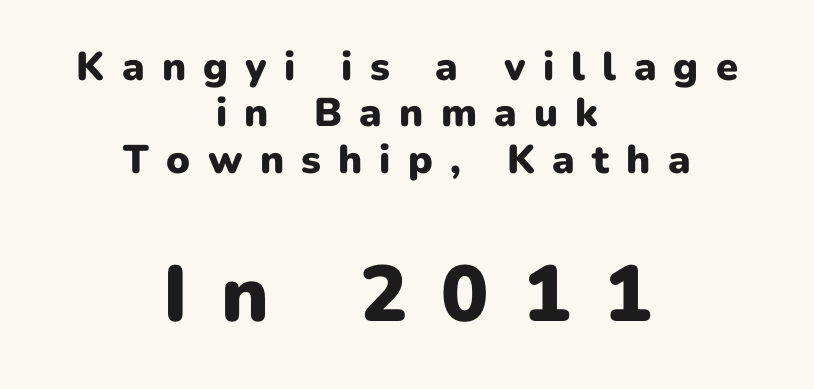
The image shows 79 px heavy sans-serif type, upright; set centered, line spacing 1.16x, unusually wide letter spacing (+0.43 em), not underlined; the second (bottom) block is 1.98x larger; low stroke contrast and a medium x-height.
